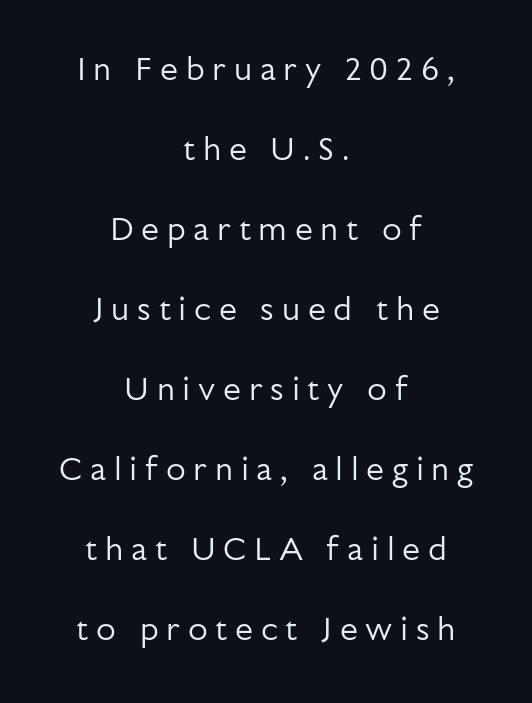
Loose tracking; the words dissolve into strings of separated letters. Nothing heavy about these letters — not bold at all. Caption: multi-line text, centered on the measure. You could not count columns in this text — the font is proportionally spaced. Words float on clear page, feet unadorned.
